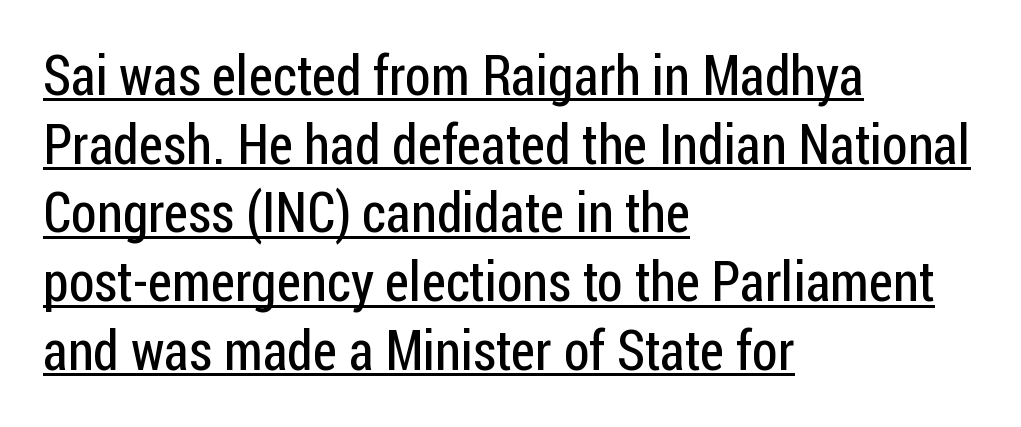
{"serif": "no", "italic": "no", "bold": "no", "weight": "regular", "width": "condensed", "stroke_contrast": "low", "x_height": "medium", "monospaced": "no", "underline": "yes", "align": "left", "line_spacing": "normal", "line_spacing_ratio": 1.25, "letter_spacing": "normal", "letter_spacing_em": 0.0, "glyph_px": 55}
